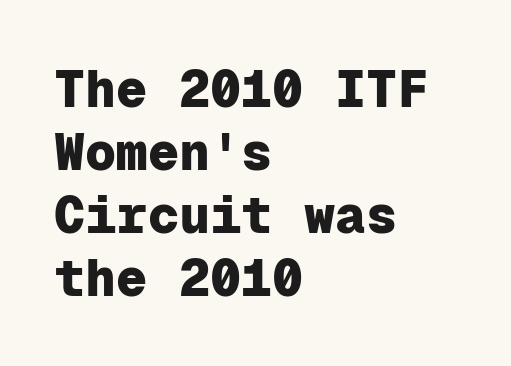
Q: Is the text bold? A: Yes.
Q: Is the text italic (slanted)? A: No, it is upright.
Q: Is the typeface a serif or a sans-serif typeface? A: Sans-serif.
Q: Is the text underlined? A: No.
Q: How is the paragraph aligned? A: Left-aligned.
Q: Is the spacing between letters normal or unusually wide? A: Normal.
Q: Width (condensed, normal, or wide)? A: Normal.
Q: Stroke contrast? A: Low.
Q: x-height? A: Medium.
Q: Monospaced? A: Yes.
